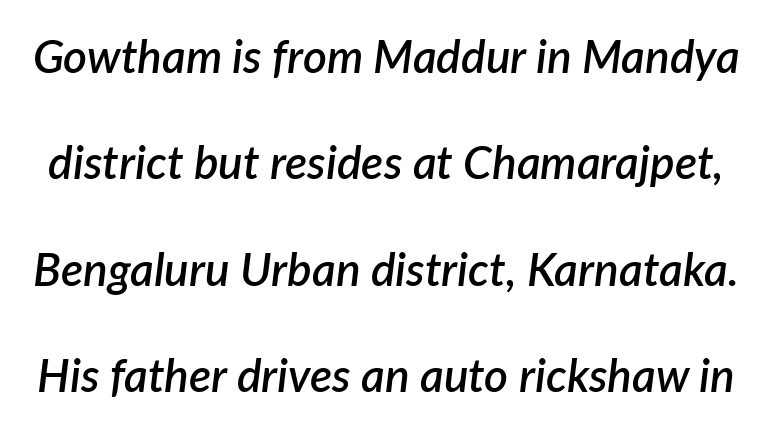
Q: Is the text bold? A: Semi-bold.
Q: Is the text italic (slanted)? A: Yes, it leans right by about 7 degrees.
Q: Is the text underlined? A: No.
Q: Is the spacing between letters normal or unusually wide? A: Normal.
Q: Is the spacing between lines tight, normal or loose? A: Loose.
Q: Width (condensed, normal, or wide)? A: Normal.
Q: Stroke contrast? A: Low.
Q: x-height? A: Medium.
Q: Monospaced? A: No.
